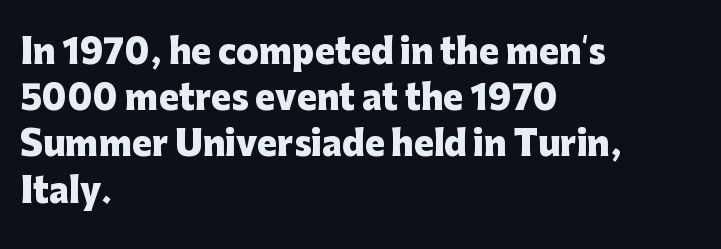
{"serif": "no", "italic": "no", "bold": "yes", "weight": "heavy", "width": "normal", "stroke_contrast": "low", "x_height": "medium", "monospaced": "no", "underline": "no", "align": "left", "line_spacing": "normal", "line_spacing_ratio": 1.4, "letter_spacing": "normal", "letter_spacing_em": 0.0, "glyph_px": 33}
